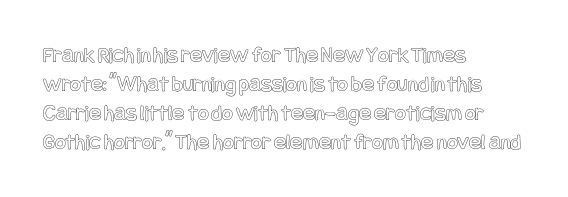
The image shows 23 px text type, upright; set left-aligned, normal line spacing (1.26x), normal letter spacing, not underlined.
